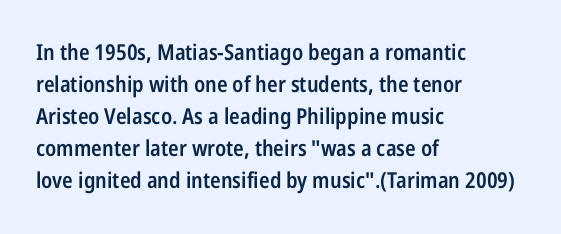
A typesetter would mark this as roman, not italic. If you drew a ruler down the left edge, every line would touch it. Look at the tracking — it's just the regular setting, nothing added. Regular leading.
